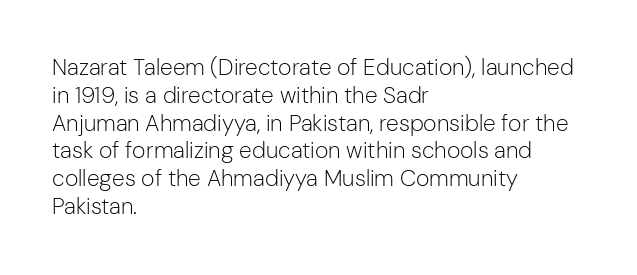
{"italic": "no", "bold": "no", "underline": "no", "align": "left", "line_spacing_ratio": 1.21, "letter_spacing": "normal", "letter_spacing_em": 0.0, "glyph_px": 23}
